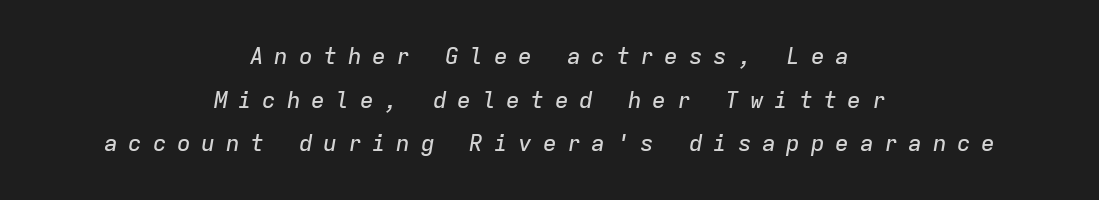
{"italic": "yes", "lean": "right", "slant_degrees": 9, "underline": "no", "align": "center", "line_spacing": "loose", "line_spacing_ratio": 1.9, "letter_spacing": "wide", "letter_spacing_em": 0.46, "glyph_px": 23}
